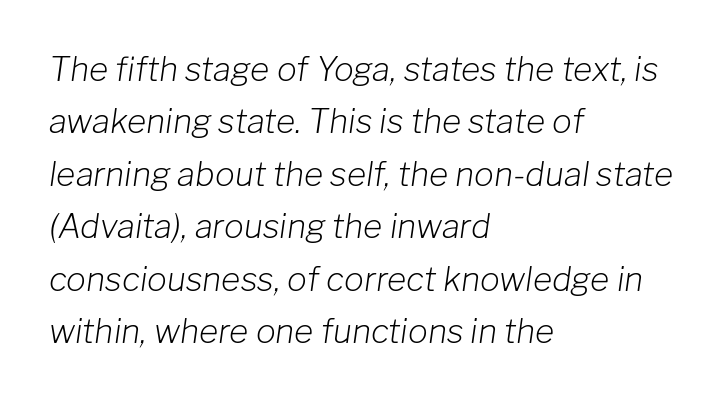
{"italic": "yes", "lean": "right", "slant_degrees": 8, "bold": "no", "weight": "light", "width": "normal", "stroke_contrast": "low", "x_height": "medium", "monospaced": "no", "underline": "no", "align": "left", "line_spacing": "normal", "line_spacing_ratio": 1.59, "letter_spacing": "normal", "letter_spacing_em": 0.0, "glyph_px": 33}
